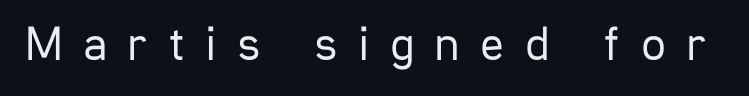
The rendering uses natural spacing where letterforms have individual widths. The passage shown has open, widely tracked lettering throughout. Is this a sans? Yes — the strokes have no serifs. The axis of the letterforms is exactly vertical. This reads as an unemphasized weight, regular at the heaviest.
